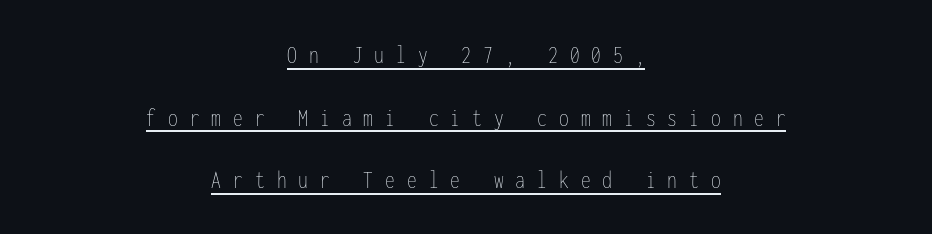
{"italic": "no", "bold": "no", "underline": "yes", "align": "center", "line_spacing": "loose", "line_spacing_ratio": 2.41, "letter_spacing": "wide", "letter_spacing_em": 0.46, "glyph_px": 26}
